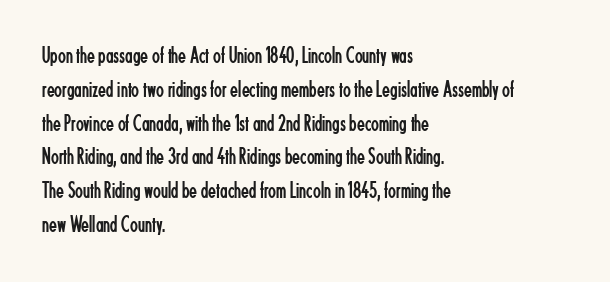
The image shows 23 px text type, upright; set left-aligned, normal line spacing (1.47x), normal letter spacing, not underlined.
